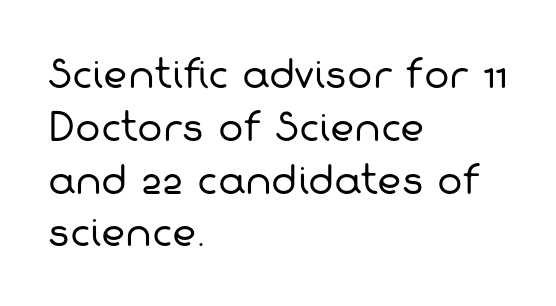
The image shows 38 px regular-weight sans-serif type; set left-aligned, normal line spacing (1.39x), normal letter spacing, not underlined; low stroke contrast and a medium x-height.
